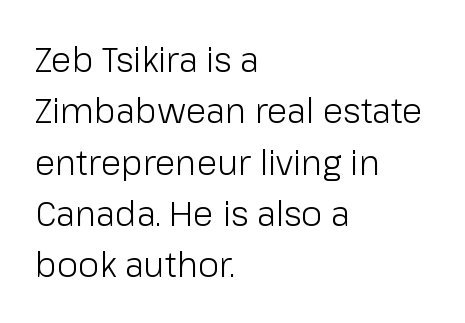
{"serif": "no", "italic": "no", "bold": "no", "weight": "light", "width": "normal", "stroke_contrast": "low", "x_height": "medium", "monospaced": "no", "underline": "no", "align": "left", "line_spacing": "normal", "line_spacing_ratio": 1.51, "letter_spacing": "normal", "letter_spacing_em": 0.0, "glyph_px": 34}
